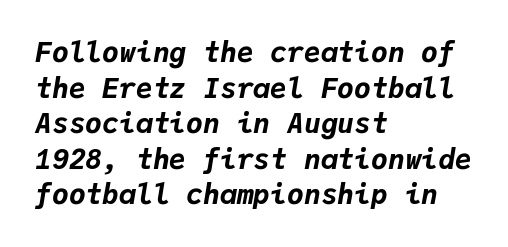
Q: Is the text bold? A: Yes.
Q: Is the text italic (slanted)? A: Yes, it leans right by about 9 degrees.
Q: Is the text underlined? A: No.
Q: How is the paragraph aligned? A: Left-aligned.
Q: Is the spacing between letters normal or unusually wide? A: Normal.
Q: Is the spacing between lines tight, normal or loose? A: Normal.
Q: Width (condensed, normal, or wide)? A: Normal.
Q: Stroke contrast? A: Low.
Q: x-height? A: Medium.
Q: Monospaced? A: Yes.
